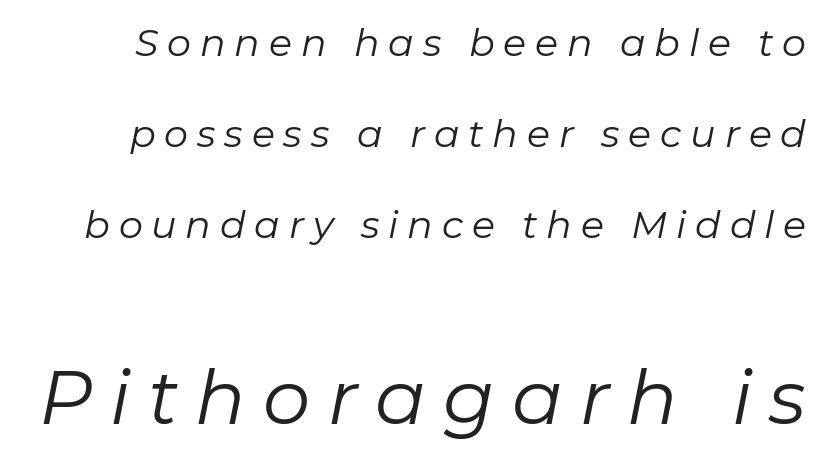
Q: Is the text bold? A: No.
Q: Is the text italic (slanted)? A: Yes, it leans right by about 11 degrees.
Q: Is the text underlined? A: No.
Q: Is the spacing between letters normal or unusually wide? A: Unusually wide.
Q: Is the spacing between lines tight, normal or loose? A: Loose.
Q: Which block of text is set in a larger size, the first (top) or the second (bottom)? A: The second (bottom) one.
Q: Width (condensed, normal, or wide)? A: Normal.
Q: Stroke contrast? A: Low.
Q: x-height? A: Medium.
Q: Monospaced? A: No.
